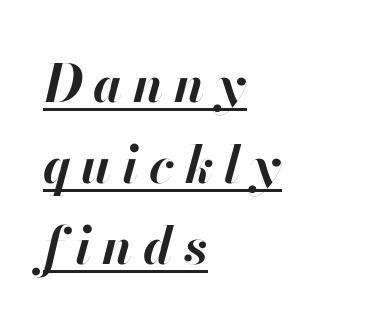
Q: Is the text bold? A: Yes.
Q: Is the text italic (slanted)? A: Yes, it leans right by about 13 degrees.
Q: Is the text underlined? A: Yes.
Q: How is the paragraph aligned? A: Left-aligned.
Q: Is the spacing between letters normal or unusually wide? A: Unusually wide.
Q: Is the spacing between lines tight, normal or loose? A: Normal.
Q: Width (condensed, normal, or wide)? A: Normal.
Q: Stroke contrast? A: High.
Q: x-height? A: Small.
Q: Monospaced? A: No.
